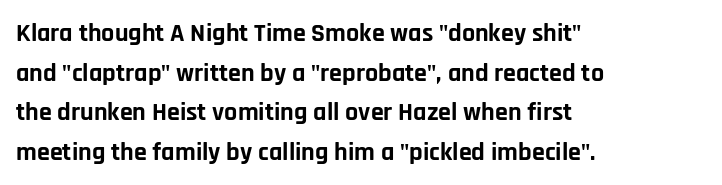
Q: Is the text bold? A: Yes.
Q: Is the text italic (slanted)? A: No, it is upright.
Q: Is the text underlined? A: No.
Q: How is the paragraph aligned? A: Left-aligned.
Q: Is the spacing between letters normal or unusually wide? A: Normal.
Q: Is the spacing between lines tight, normal or loose? A: Normal.
